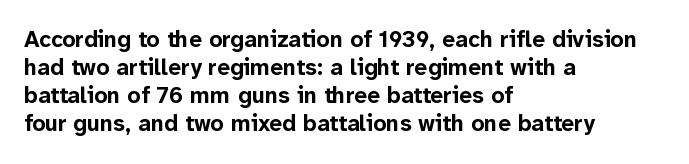
{"italic": "no", "bold": "yes", "underline": "no", "align": "left", "line_spacing_ratio": 1.22, "letter_spacing": "normal", "letter_spacing_em": 0.0, "glyph_px": 23}
